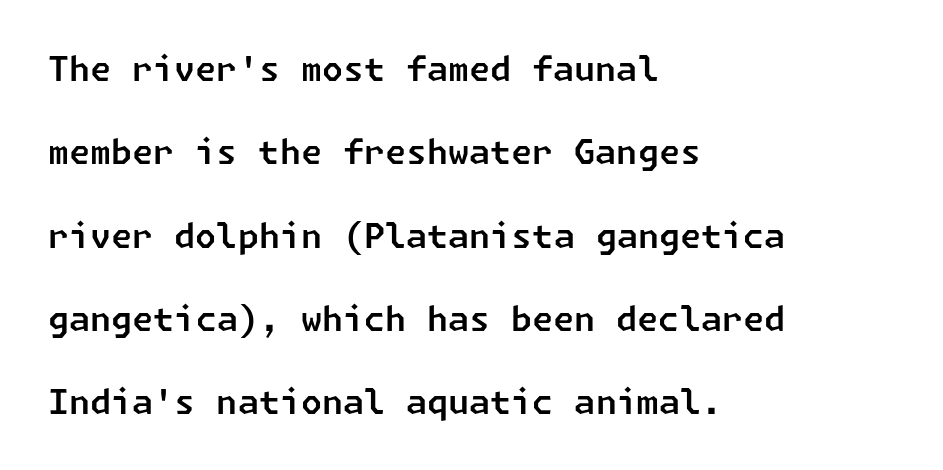
The image shows 34 px sans-serif type; set left-aligned, loose line spacing (2.45x), normal letter spacing, not underlined; low stroke contrast and a medium x-height.
